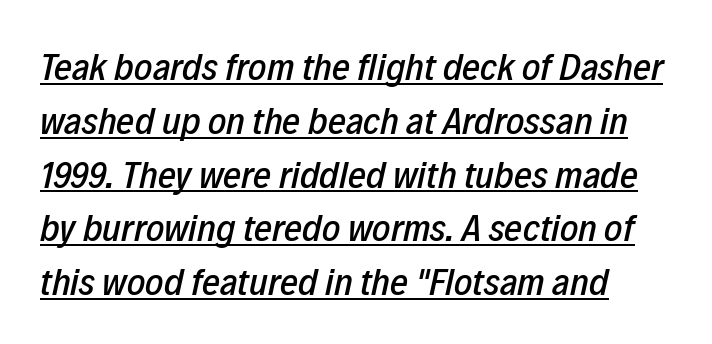
The image shows 39 px condensed type, italic (leaning right); set left-aligned, normal line spacing (1.38x), normal letter spacing, underlined; low stroke contrast and a medium x-height.
